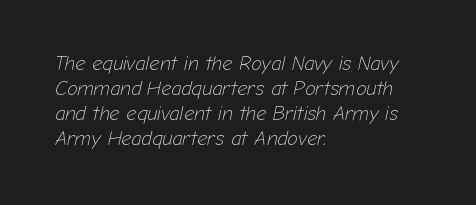
Q: Is the text bold? A: No.
Q: Is the text italic (slanted)? A: Yes, it leans right by about 12 degrees.
Q: Is the text underlined? A: No.
Q: How is the paragraph aligned? A: Left-aligned.
Q: Is the spacing between letters normal or unusually wide? A: Normal.
Q: Is the spacing between lines tight, normal or loose? A: Normal.
